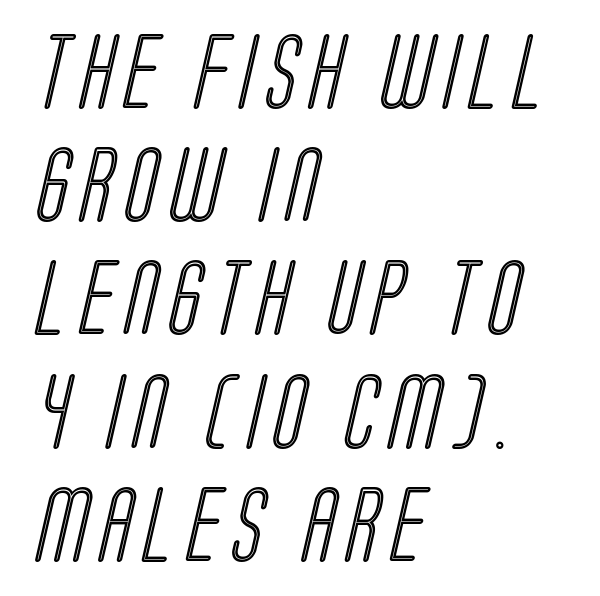
The rendering anchors every line to the left-hand side. Type without underlining. The passage shown stacks its lines at a standard gap. The face used here is proportionally spaced, like ordinary book or web type.
